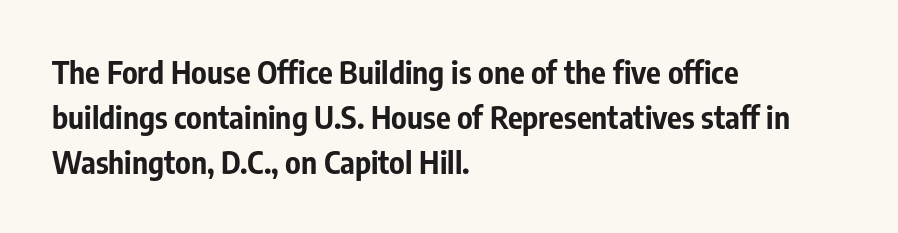
Q: Is the text bold? A: Yes.
Q: Is the text italic (slanted)? A: No, it is upright.
Q: Is the typeface a serif or a sans-serif typeface? A: Sans-serif.
Q: Is the text underlined? A: No.
Q: How is the paragraph aligned? A: Left-aligned.
Q: Is the spacing between letters normal or unusually wide? A: Normal.
Q: Is the spacing between lines tight, normal or loose? A: Normal.
Q: Width (condensed, normal, or wide)? A: Condensed.
Q: Stroke contrast? A: Low.
Q: x-height? A: Medium.
Q: Monospaced? A: No.
